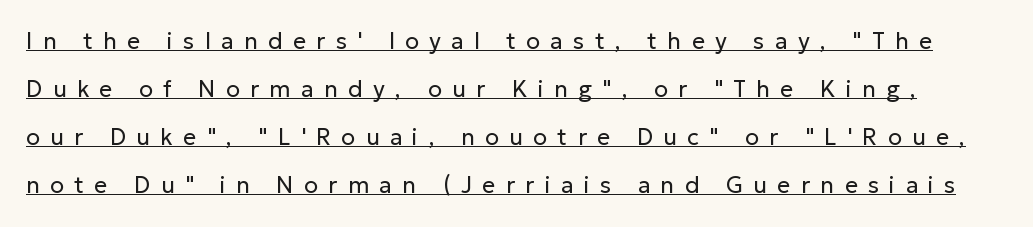
{"italic": "no", "bold": "no", "underline": "yes", "line_spacing": "loose", "line_spacing_ratio": 2.09, "letter_spacing": "wide", "letter_spacing_em": 0.45, "glyph_px": 23}
